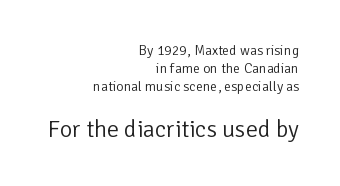
{"italic": "no", "bold": "no", "underline": "no", "align": "right", "line_spacing": "normal", "line_spacing_ratio": 1.28, "letter_spacing": "normal", "letter_spacing_em": 0.0, "larger_block": "second", "size_ratio": 1.71, "glyph_px": 24}
